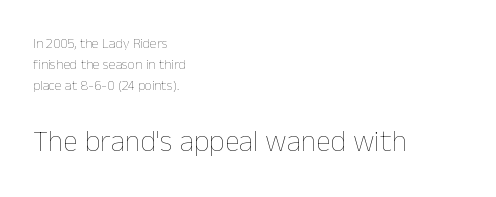
{"italic": "no", "bold": "no", "weight": "thin", "width": "normal", "stroke_contrast": "low", "x_height": "medium", "monospaced": "no", "underline": "no", "align": "left", "line_spacing": "normal", "line_spacing_ratio": 1.49, "letter_spacing": "normal", "letter_spacing_em": 0.0, "larger_block": "second", "size_ratio": 2.14, "glyph_px": 30}
